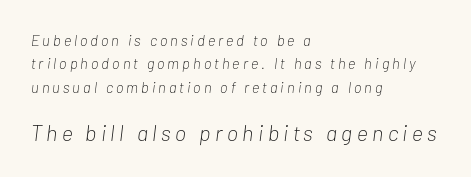
Italic? Definitely — the glyphs are oblique. Every row of glyphs begins at an identical x-position on the left. Compared with typical paragraphs, the rows here are spaced about the same. The font is comparable to plain body text, perhaps lighter. Words appear elongated and porous because spacing is wide. A student would notice the bottom passage is typeset larger than what precedes it.
